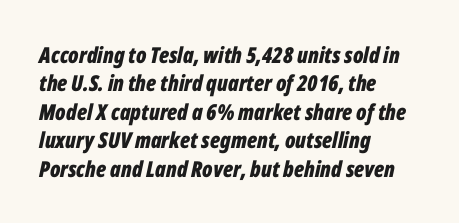
The zone under the glyphs is completely vacant. Does the copy run flush right? No — it runs flush left. This is oblique type, the kind used for emphasis or titles. The gaps between neighbouring characters are ordinary and unremarkable. On the weight axis this lands at bold, roughly 700. This sample keeps an unexceptional amount of space between lines.
